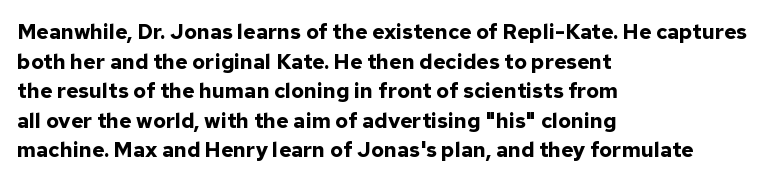
Q: Is the text bold? A: Yes.
Q: Is the text italic (slanted)? A: No, it is upright.
Q: Is the text underlined? A: No.
Q: How is the paragraph aligned? A: Left-aligned.
Q: Is the spacing between letters normal or unusually wide? A: Normal.
Q: Is the spacing between lines tight, normal or loose? A: Normal.
